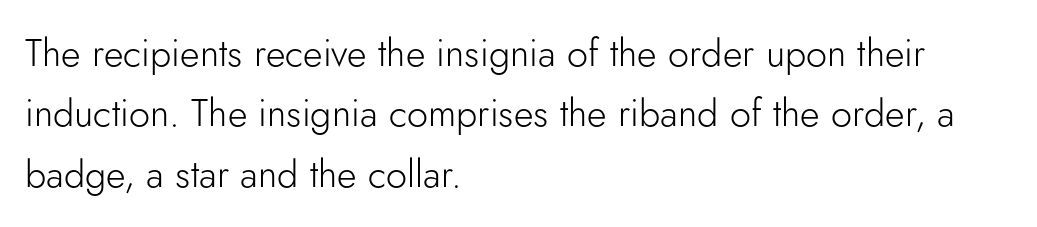
{"serif": "no", "italic": "no", "bold": "no", "weight": "light", "width": "normal", "stroke_contrast": "low", "x_height": "small", "monospaced": "no", "underline": "no", "align": "left", "line_spacing": "normal", "line_spacing_ratio": 1.59, "letter_spacing": "normal", "letter_spacing_em": 0.0, "glyph_px": 38}
